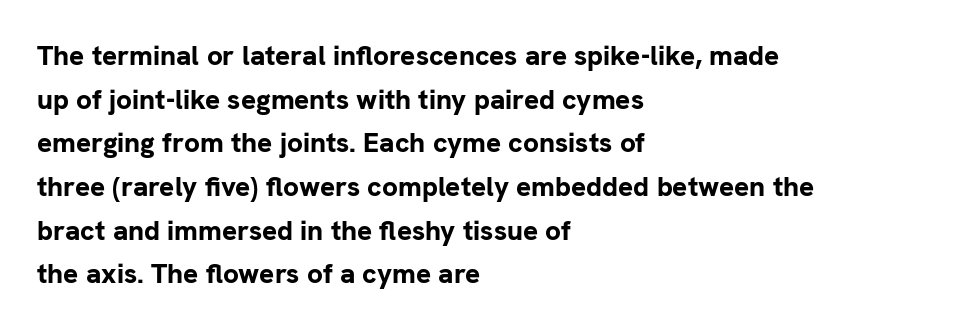
{"serif": "no", "italic": "no", "bold": "yes", "weight": "bold", "width": "normal", "stroke_contrast": "low", "x_height": "medium", "monospaced": "no", "underline": "no", "align": "left", "line_spacing": "normal", "line_spacing_ratio": 1.56, "letter_spacing": "normal", "letter_spacing_em": 0.0, "glyph_px": 28}
